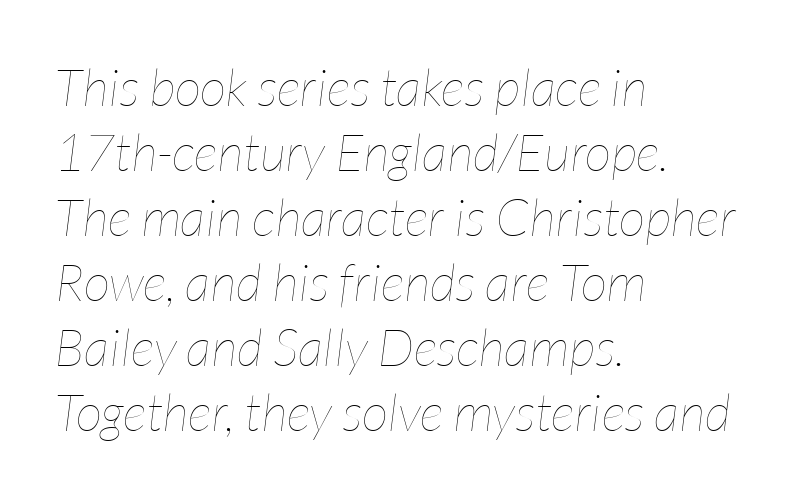
Q: Is the text bold? A: No.
Q: Is the text italic (slanted)? A: Yes, it leans right by about 7 degrees.
Q: Is the text underlined? A: No.
Q: How is the paragraph aligned? A: Left-aligned.
Q: Is the spacing between letters normal or unusually wide? A: Normal.
Q: Is the spacing between lines tight, normal or loose? A: Normal.
Q: Width (condensed, normal, or wide)? A: Condensed.
Q: Stroke contrast? A: Low.
Q: x-height? A: Medium.
Q: Monospaced? A: No.
